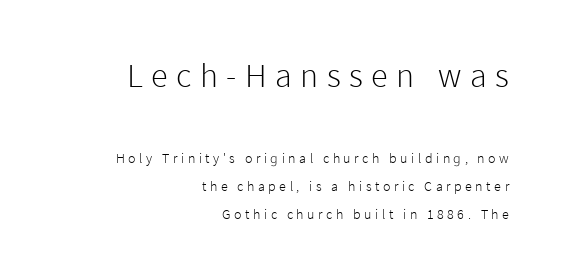
Q: Is the text bold? A: No.
Q: Is the text italic (slanted)? A: No, it is upright.
Q: Is the typeface a serif or a sans-serif typeface? A: Sans-serif.
Q: Is the text underlined? A: No.
Q: How is the paragraph aligned? A: Right-aligned.
Q: Is the spacing between letters normal or unusually wide? A: Unusually wide.
Q: Is the spacing between lines tight, normal or loose? A: Loose.
Q: Which block of text is set in a larger size, the first (top) or the second (bottom)? A: The first (top) one.
Q: Width (condensed, normal, or wide)? A: Normal.
Q: Stroke contrast? A: Low.
Q: x-height? A: Medium.
Q: Monospaced? A: No.
